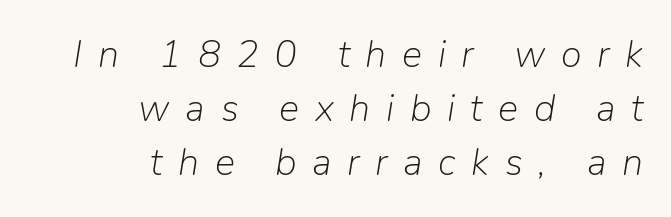
{"italic": "yes", "lean": "right", "slant_degrees": 9, "bold": "no", "weight": "light", "width": "normal", "stroke_contrast": "low", "x_height": "medium", "monospaced": "no", "underline": "no", "align": "right", "line_spacing": "normal", "line_spacing_ratio": 1.42, "letter_spacing": "wide", "letter_spacing_em": 0.41, "glyph_px": 38}
